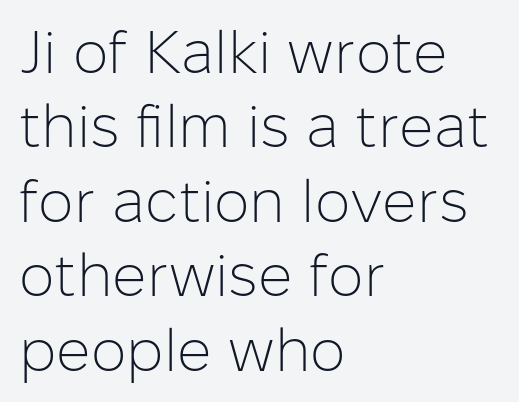
How are the letters spaced? Ordinarily, with no added tracking. The lines in this sample share a left origin and differ only in where they stop. A sans-serif font was chosen for this passage. This is roman type, the default non-slanted kind. A typesetter would call this proportional, since set widths differ per character. No chunkiness to these letters — they're not bold.
